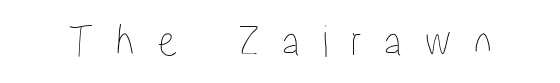
Q: Is the text italic (slanted)? A: No, it is upright.
Q: Is the text underlined? A: No.
Q: Is the spacing between letters normal or unusually wide? A: Unusually wide.
Q: Width (condensed, normal, or wide)? A: Condensed.
Q: Stroke contrast? A: Low.
Q: x-height? A: Medium.
Q: Monospaced? A: No.
